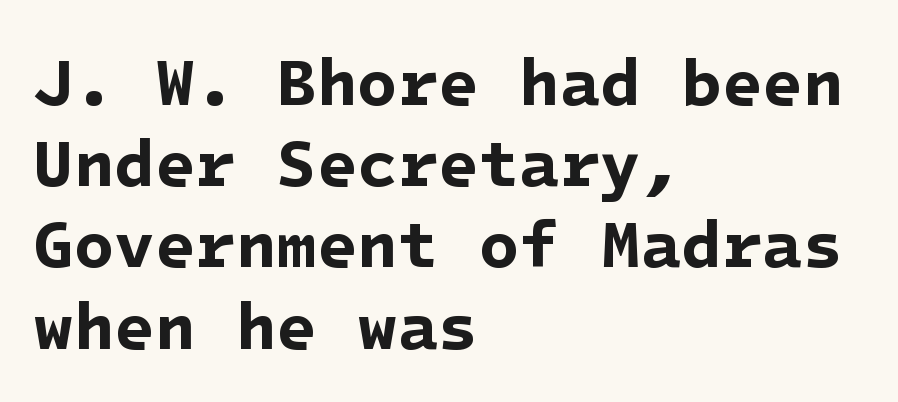
The image shows 66 px bold sans-serif type; set left-aligned, line spacing 1.23x, normal letter spacing, not underlined; low stroke contrast and a medium x-height.
